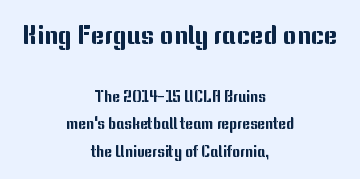
{"italic": "no", "underline": "no", "align": "center", "line_spacing_ratio": 1.84, "letter_spacing": "normal", "letter_spacing_em": 0.0, "larger_block": "first", "size_ratio": 1.73, "glyph_px": 26}
